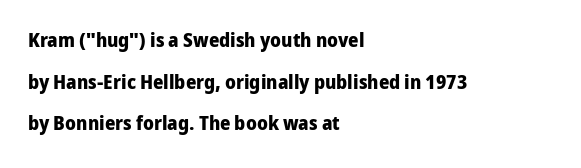
Posture: vertical. A typesetter would call this zero additional tracking. These lines stand farther apart than default settings would place them. A bare baseline throughout the passage. Strong, thick strokes mark this as bold type. The lines in this sample share a left origin and differ only in where they stop.
